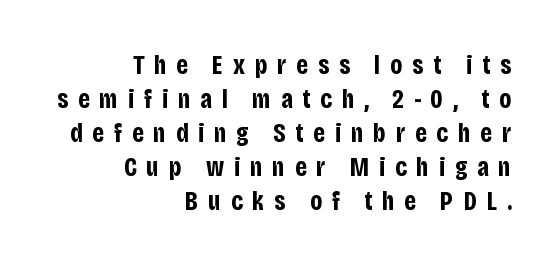
A typesetter would call this heavily tracked-out type. Words float on clear page, feet unadorned. In terms of leading, this rendering sits right in the middle. Rendered with straight, roman letterforms. These lines stack with their right ends in a neat column. What weight is shown? A full bold with thick strokes.
